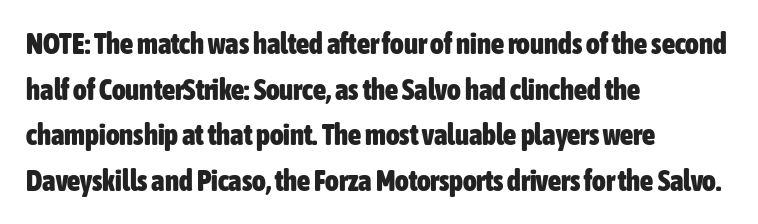
Q: Is the text bold? A: Yes.
Q: Is the text italic (slanted)? A: No, it is upright.
Q: Is the typeface a serif or a sans-serif typeface? A: Sans-serif.
Q: Is the text underlined? A: No.
Q: How is the paragraph aligned? A: Left-aligned.
Q: Is the spacing between letters normal or unusually wide? A: Normal.
Q: Is the spacing between lines tight, normal or loose? A: Normal.
Q: Width (condensed, normal, or wide)? A: Condensed.
Q: Stroke contrast? A: Low.
Q: x-height? A: Medium.
Q: Monospaced? A: No.
